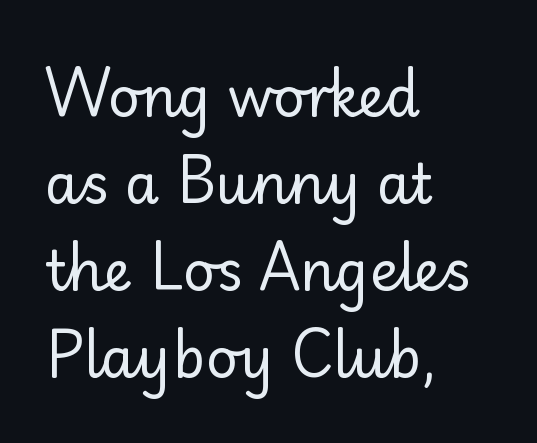
Vertical stems look standard width or narrower in stroke. Vertical spacing — default. Each letter keeps its own natural width here, so spacing adapts to shape. The face used here is a sans, in the tradition of grotesques and geometrics. The setting favours the left margin, as ordinary paragraphs usually do. Does extra space separate the letters? No, they use regular spacing.
